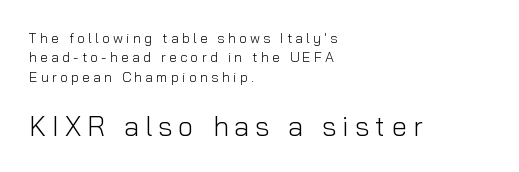
Q: Is the text bold? A: No.
Q: Is the text italic (slanted)? A: No, it is upright.
Q: Is the text underlined? A: No.
Q: How is the paragraph aligned? A: Left-aligned.
Q: Is the spacing between letters normal or unusually wide? A: Unusually wide.
Q: Is the spacing between lines tight, normal or loose? A: Normal.
Q: Which block of text is set in a larger size, the first (top) or the second (bottom)? A: The second (bottom) one.
